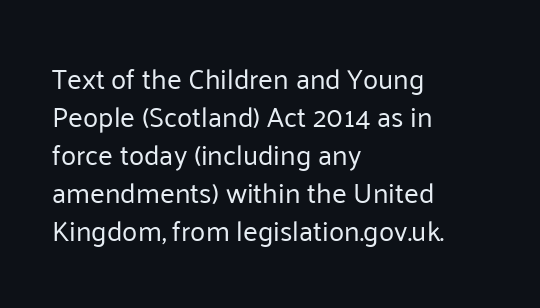
{"serif": "no", "italic": "no", "bold": "no", "weight": "regular", "width": "normal", "stroke_contrast": "low", "x_height": "medium", "monospaced": "no", "underline": "no", "align": "left", "line_spacing": "normal", "line_spacing_ratio": 1.36, "letter_spacing": "normal", "letter_spacing_em": 0.0, "glyph_px": 28}
